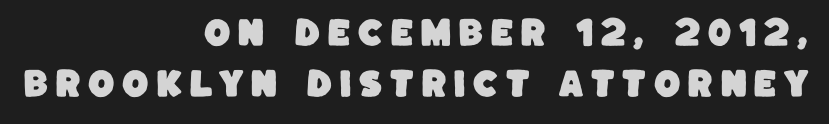
These lines have a slow, spaced-out rhythm from letter to letter. Descenders hang freely into open space. Each letter keeps its own natural width here, so spacing adapts to shape. All the whitespace from short lines collects on the left. Honestly, the row spacing looks completely unremarkable.
